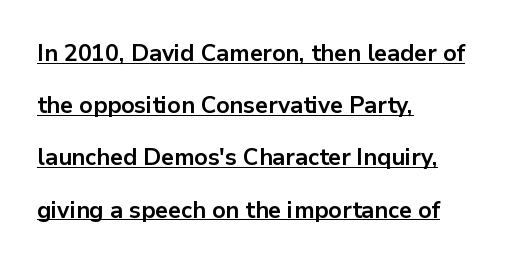
The image shows 23 px bold type, upright; set left-aligned, loose line spacing (2.27x), normal letter spacing, underlined.
